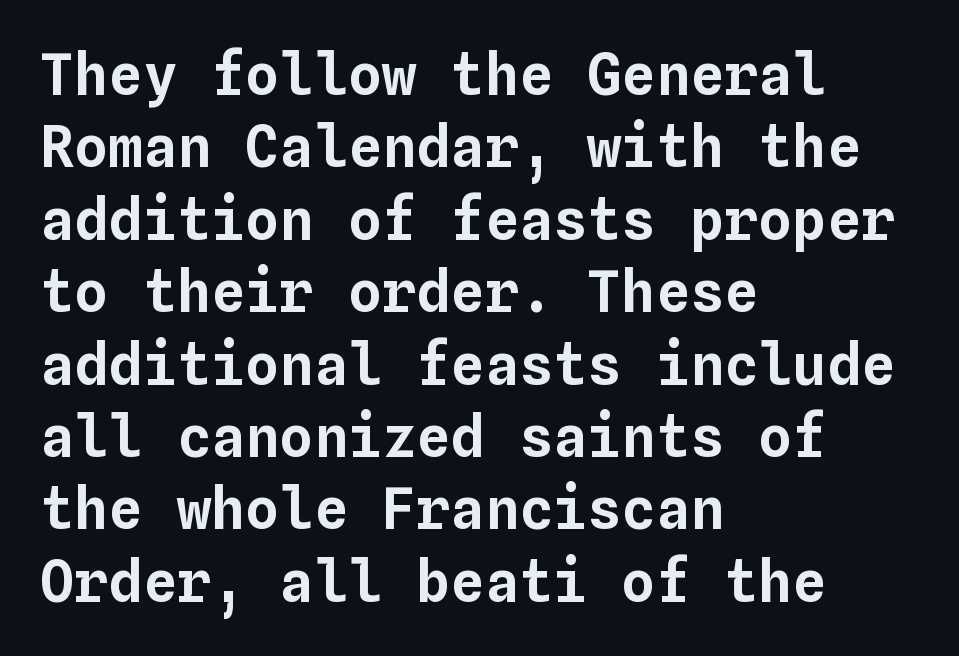
The image shows 57 px text type, upright, monospaced; set left-aligned, normal line spacing (1.27x), normal letter spacing, not underlined; low stroke contrast and a medium x-height.
